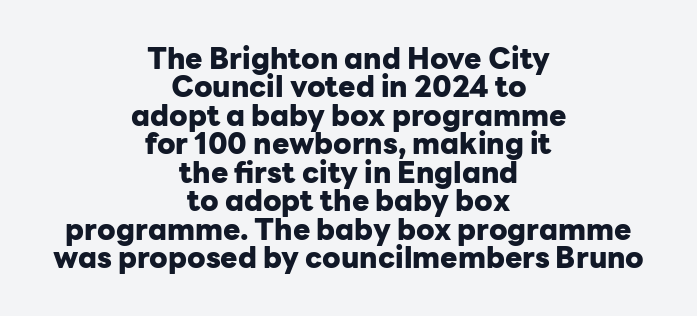
Q: Is the text bold? A: Yes.
Q: Is the text italic (slanted)? A: No, it is upright.
Q: Is the typeface a serif or a sans-serif typeface? A: Sans-serif.
Q: Is the text underlined? A: No.
Q: How is the paragraph aligned? A: Centered.
Q: Is the spacing between letters normal or unusually wide? A: Normal.
Q: Is the spacing between lines tight, normal or loose? A: Tight.
Q: Width (condensed, normal, or wide)? A: Normal.
Q: Stroke contrast? A: Low.
Q: x-height? A: Medium.
Q: Monospaced? A: No.
